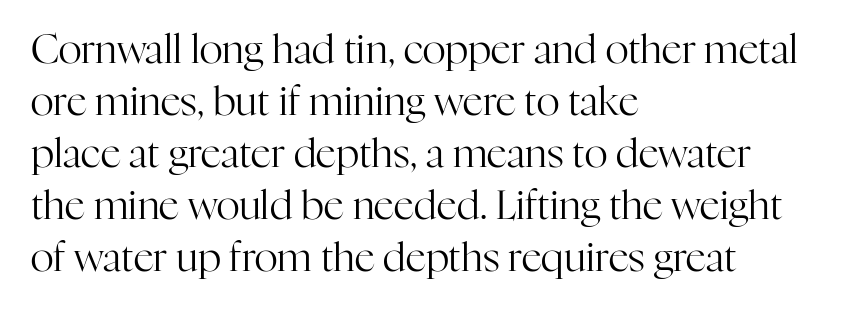
{"serif": "yes", "italic": "no", "bold": "no", "weight": "regular", "width": "normal", "stroke_contrast": "high", "x_height": "medium", "monospaced": "no", "underline": "no", "align": "left", "line_spacing": "normal", "line_spacing_ratio": 1.3, "letter_spacing": "normal", "letter_spacing_em": 0.0, "glyph_px": 40}
